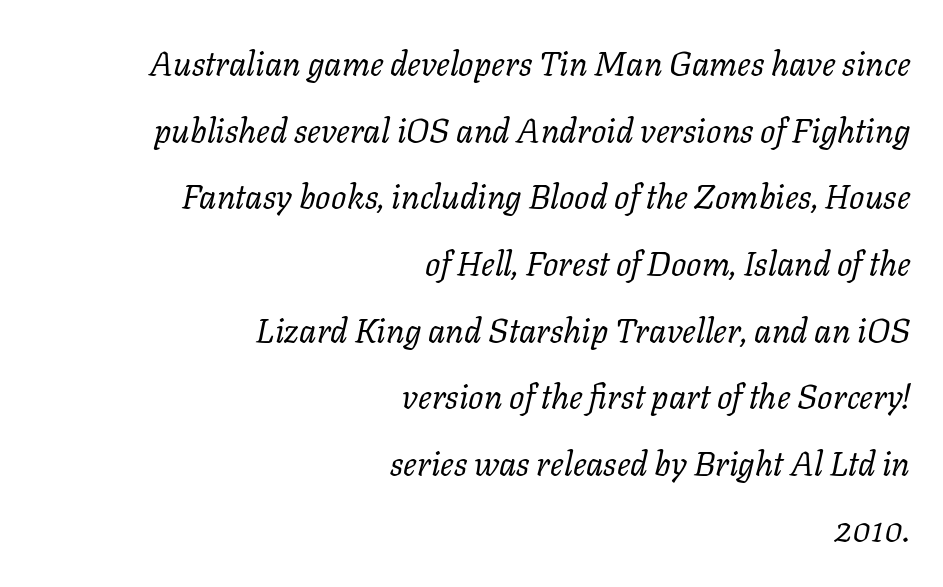
The image shows 34 px regular-weight serif type, italic (leaning right); set right-aligned, loose line spacing (1.96x), normal letter spacing, not underlined; low stroke contrast and a medium x-height.
